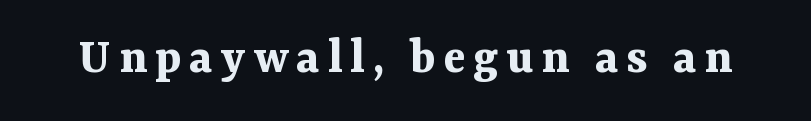
{"serif": "yes", "italic": "no", "bold": "yes", "weight": "bold", "width": "normal", "stroke_contrast": "medium", "x_height": "medium", "monospaced": "no", "underline": "no", "glyph_px": 52}
